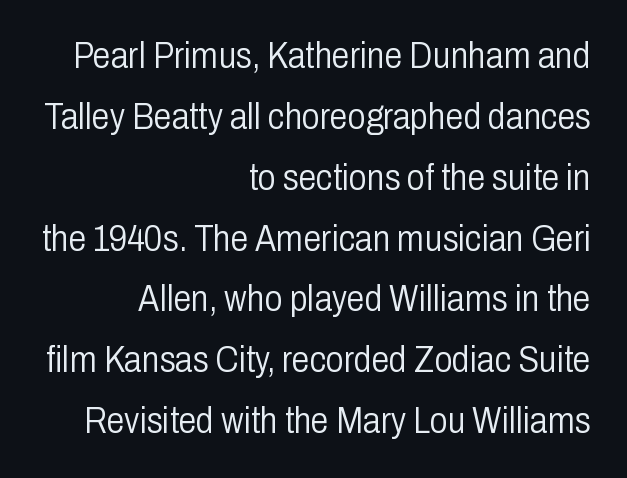
Just letters on the line, the space beneath them empty. Proportional: the letters do not fall into vertical columns. Layout note: lines flush right. The letters stand upright; this is a roman face.
